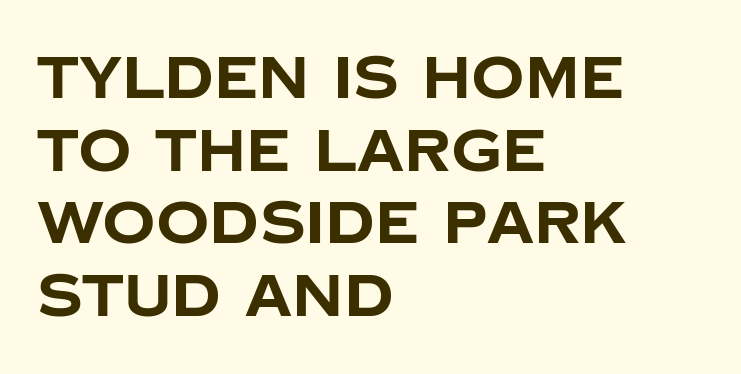
Varying glyph widths throughout — classic text-font behaviour. This is heavy type, rendered in bold. A student would call this left alignment; a typographer would say flush left, rag right. The designer went with a sans here, leaving each stem footless. Quick note: underline off.
